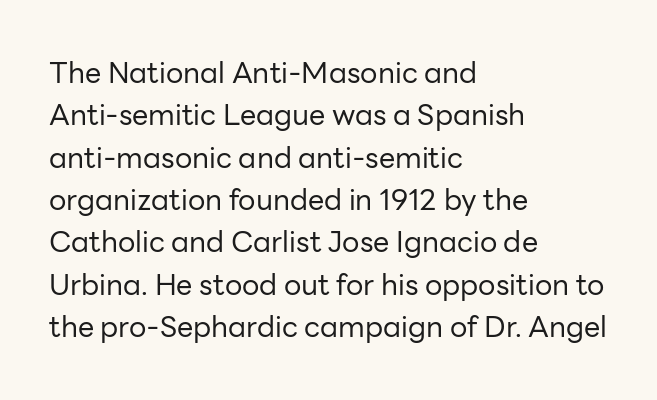
The image shows 29 px regular-weight sans-serif type, upright; set left-aligned, normal line spacing (1.46x), normal letter spacing, not underlined; low stroke contrast and a medium x-height.
